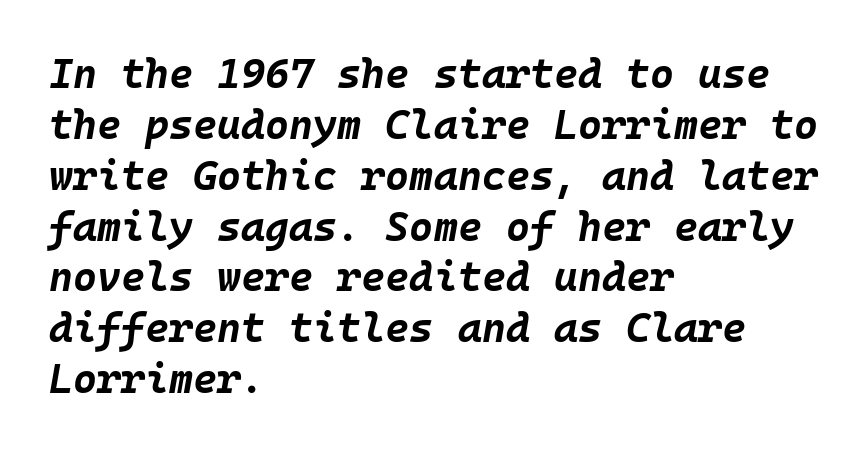
The image shows 41 px bold type, italic (leaning right), monospaced; set left-aligned, line spacing 1.24x, normal letter spacing, not underlined; low stroke contrast and a large x-height.
